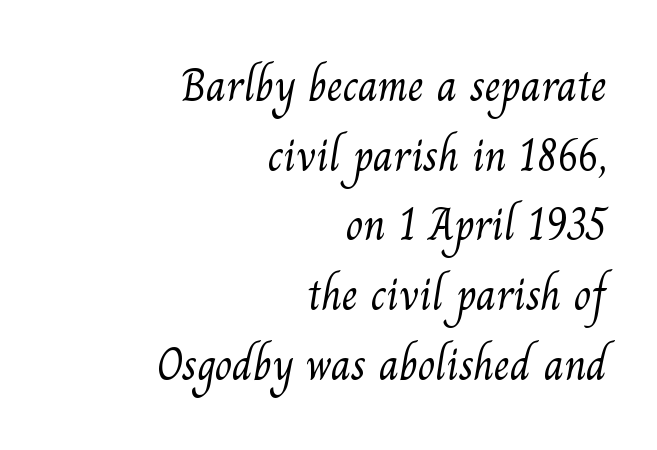
The image shows 45 px light serif type; set right-aligned, normal line spacing (1.55x), normal letter spacing, not underlined; medium stroke contrast and a small x-height.
